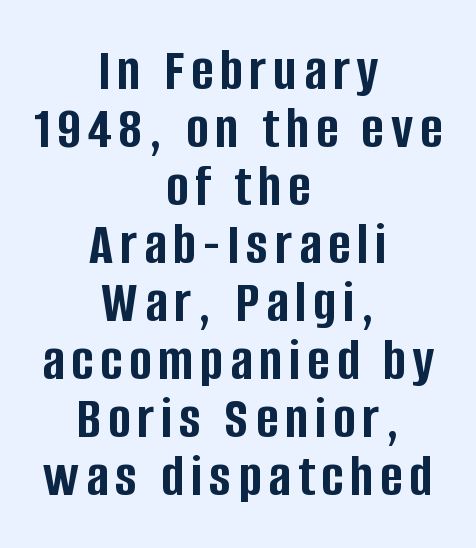
This sample uses a sans-serif face. Horizontal bands of white between lines are thin slivers. Set as a true bold cut, around the 700 mark. The gap between lines stays unmarked.
